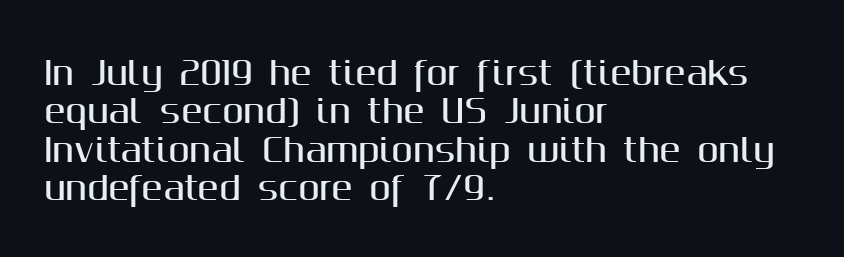
The image shows 32 px sans-serif type, upright; set left-aligned, line spacing 1.2x, normal letter spacing, not underlined; medium stroke contrast and a medium x-height.
